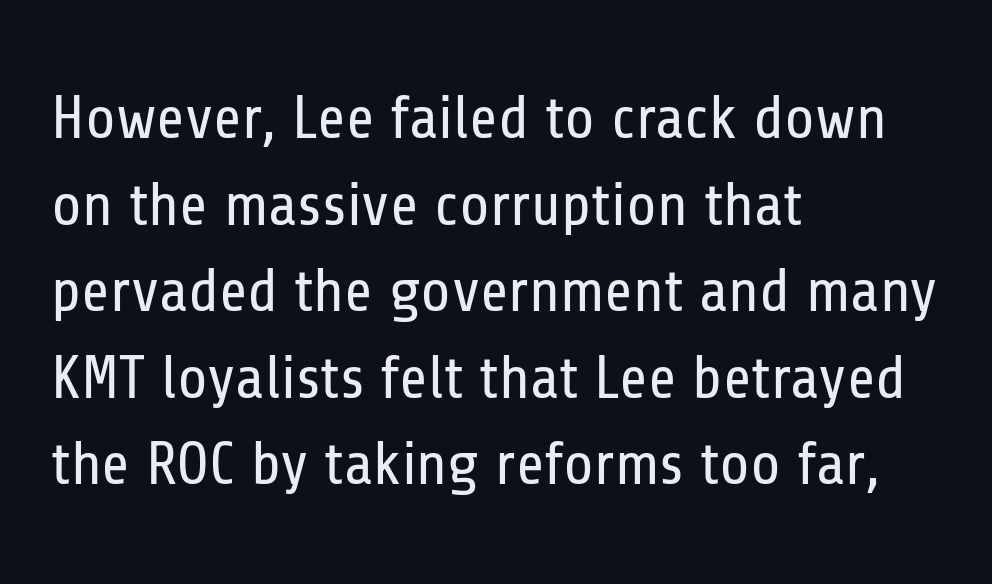
Q: Is the text bold? A: No.
Q: Is the text italic (slanted)? A: No, it is upright.
Q: Is the typeface a serif or a sans-serif typeface? A: Sans-serif.
Q: Is the text underlined? A: No.
Q: How is the paragraph aligned? A: Left-aligned.
Q: Is the spacing between letters normal or unusually wide? A: Normal.
Q: Is the spacing between lines tight, normal or loose? A: Normal.
Q: Width (condensed, normal, or wide)? A: Condensed.
Q: Stroke contrast? A: Low.
Q: x-height? A: Medium.
Q: Monospaced? A: No.
